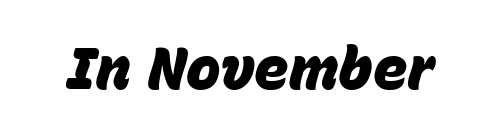
The image shows 58 px heavy type, italic (leaning right); set normal letter spacing, not underlined; low stroke contrast and a large x-height.
